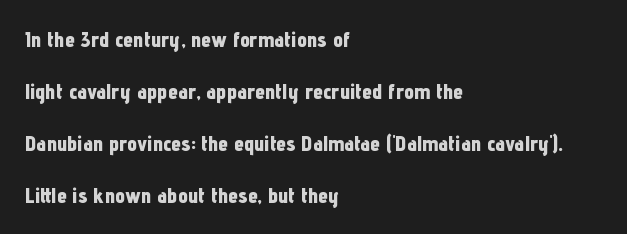
The image shows 22 px bold type, upright; set left-aligned, loose line spacing (2.36x), normal letter spacing, not underlined.
